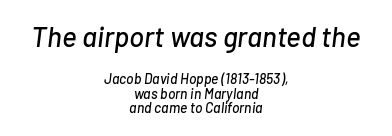
Q: Is the text italic (slanted)? A: Yes, it leans right by about 7 degrees.
Q: Is the text underlined? A: No.
Q: How is the paragraph aligned? A: Centered.
Q: Is the spacing between letters normal or unusually wide? A: Normal.
Q: Is the spacing between lines tight, normal or loose? A: Tight.
Q: Which block of text is set in a larger size, the first (top) or the second (bottom)? A: The first (top) one.
Q: Width (condensed, normal, or wide)? A: Normal.
Q: Stroke contrast? A: Low.
Q: x-height? A: Medium.
Q: Monospaced? A: No.
